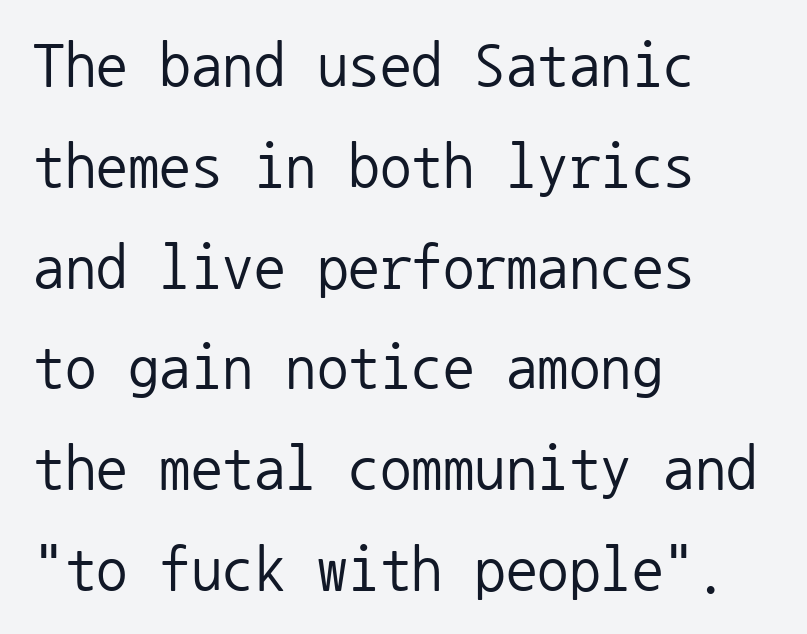
{"serif": "no", "italic": "no", "bold": "no", "weight": "regular", "width": "normal", "stroke_contrast": "low", "x_height": "medium", "monospaced": "yes", "underline": "no", "align": "left", "line_spacing": "normal", "line_spacing_ratio": 1.6, "letter_spacing": "normal", "letter_spacing_em": 0.0, "glyph_px": 63}
